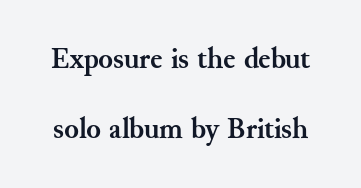
The type sits square on the baseline with zero lean. I'd describe the lettering as bold — thick and assertive. The glyphs are unaccompanied by any horizontal stroke below them. Unlike a clean sans, this face finishes its strokes with serifs.
